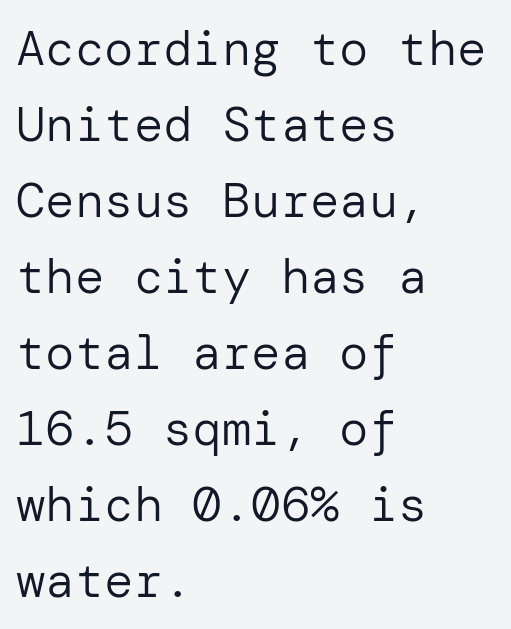
Q: Is the text bold? A: No.
Q: Is the text italic (slanted)? A: No, it is upright.
Q: Is the typeface a serif or a sans-serif typeface? A: Sans-serif.
Q: Is the text underlined? A: No.
Q: How is the paragraph aligned? A: Left-aligned.
Q: Is the spacing between letters normal or unusually wide? A: Normal.
Q: Is the spacing between lines tight, normal or loose? A: Normal.
Q: Width (condensed, normal, or wide)? A: Normal.
Q: Stroke contrast? A: Low.
Q: x-height? A: Medium.
